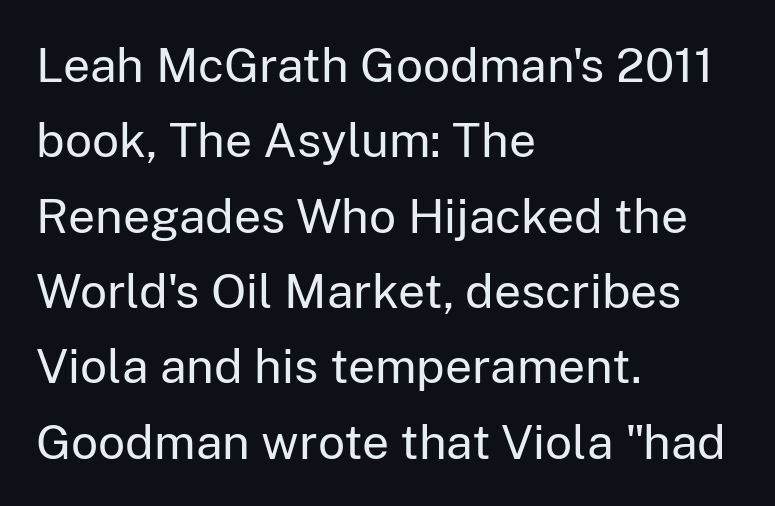
{"serif": "no", "italic": "no", "bold": "no", "weight": "regular", "width": "normal", "stroke_contrast": "low", "x_height": "medium", "monospaced": "no", "underline": "no", "align": "left", "line_spacing": "normal", "line_spacing_ratio": 1.57, "letter_spacing": "normal", "letter_spacing_em": 0.0, "glyph_px": 48}
